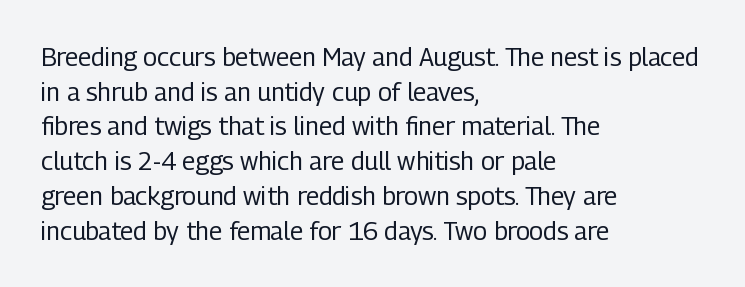
The image shows 25 px text type, upright; set left-aligned, normal line spacing (1.39x), normal letter spacing, not underlined.
